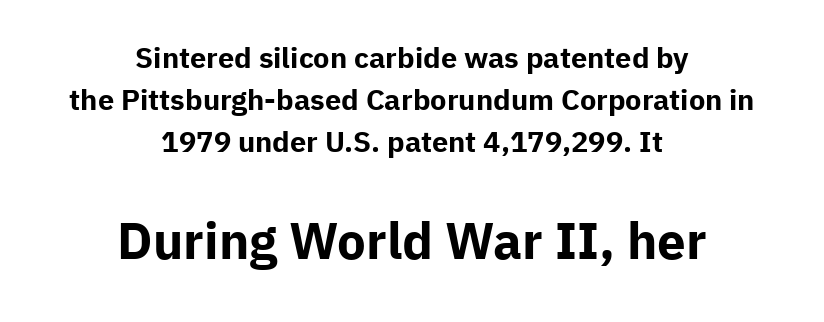
Q: Is the text bold? A: Yes.
Q: Is the text italic (slanted)? A: No, it is upright.
Q: Is the typeface a serif or a sans-serif typeface? A: Sans-serif.
Q: Is the text underlined? A: No.
Q: How is the paragraph aligned? A: Centered.
Q: Is the spacing between letters normal or unusually wide? A: Normal.
Q: Is the spacing between lines tight, normal or loose? A: Normal.
Q: Which block of text is set in a larger size, the first (top) or the second (bottom)? A: The second (bottom) one.
Q: Width (condensed, normal, or wide)? A: Normal.
Q: Stroke contrast? A: Low.
Q: x-height? A: Medium.
Q: Monospaced? A: No.
